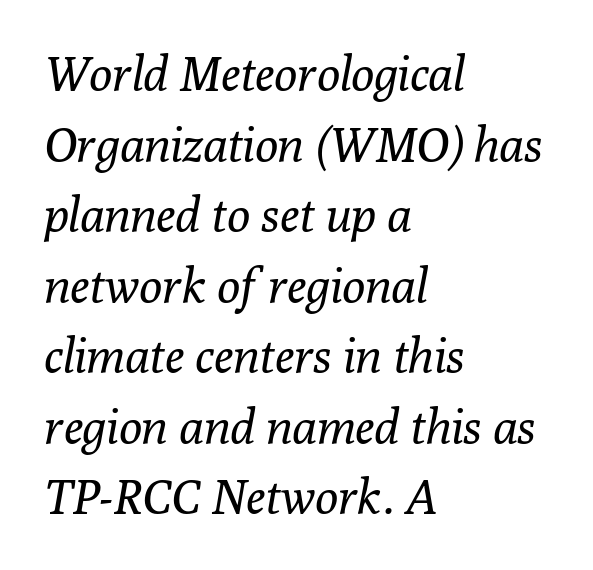
Q: Is the text bold? A: No.
Q: Is the text italic (slanted)? A: Yes, it leans right by about 10 degrees.
Q: Is the typeface a serif or a sans-serif typeface? A: Serif.
Q: Is the text underlined? A: No.
Q: How is the paragraph aligned? A: Left-aligned.
Q: Is the spacing between letters normal or unusually wide? A: Normal.
Q: Is the spacing between lines tight, normal or loose? A: Normal.
Q: Width (condensed, normal, or wide)? A: Normal.
Q: Stroke contrast? A: Low.
Q: x-height? A: Medium.
Q: Monospaced? A: No.
